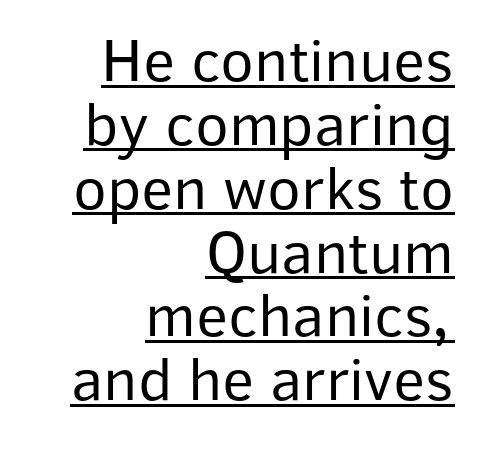
{"serif": "no", "italic": "no", "bold": "no", "weight": "regular", "width": "normal", "stroke_contrast": "low", "x_height": "medium", "monospaced": "no", "underline": "yes", "align": "right", "line_spacing": "tight", "line_spacing_ratio": 1.03, "letter_spacing": "normal", "letter_spacing_em": 0.0, "glyph_px": 62}
